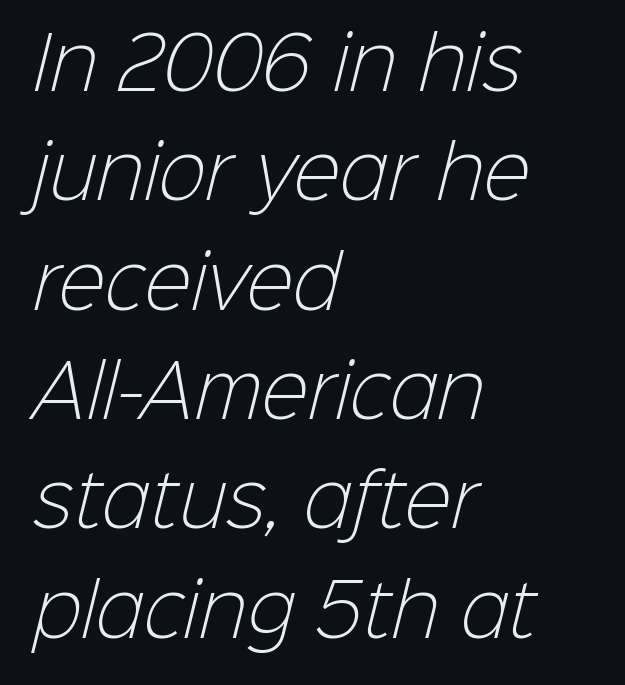
{"serif": "no", "bold": "no", "weight": "light", "width": "normal", "stroke_contrast": "low", "x_height": "medium", "monospaced": "no", "underline": "no", "align": "left", "line_spacing": "normal", "line_spacing_ratio": 1.54, "letter_spacing": "normal", "letter_spacing_em": 0.0, "glyph_px": 71}
